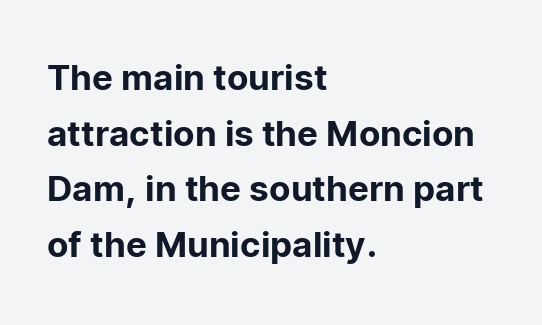
The line-height multiplier appears to be the usual default. The face used here is proportionally spaced, like ordinary book or web type. Students, note that the glyphs here touch the page at normal intervals. This sample is left-justified, so line endings fall wherever the words run out.
